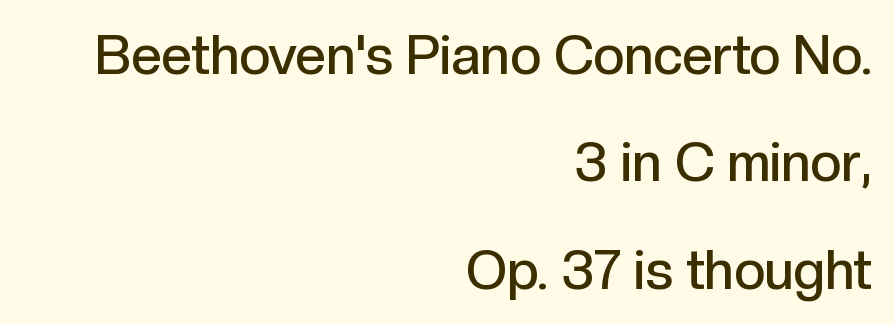
You can tell from the bare stems that sans-serif type was used. Look at the tracking — it's just the regular setting, nothing added. The paragraph shown leans on its right margin. The letters advance in unequal steps, a hallmark of proportional type. Leading is clearly above the norm, producing a sparse column.
